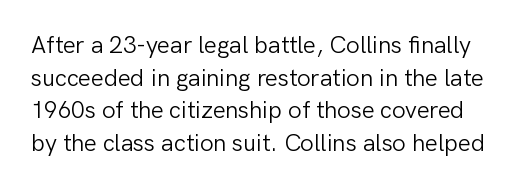
Lines of text with bare space underneath. The letters look calm and open, with moderate or lighter stems. There is no visible air inserted between adjacent glyphs. Italic? Not at all — the glyphs are vertical. Compared with typical paragraphs, the rows here are spaced about the same.
